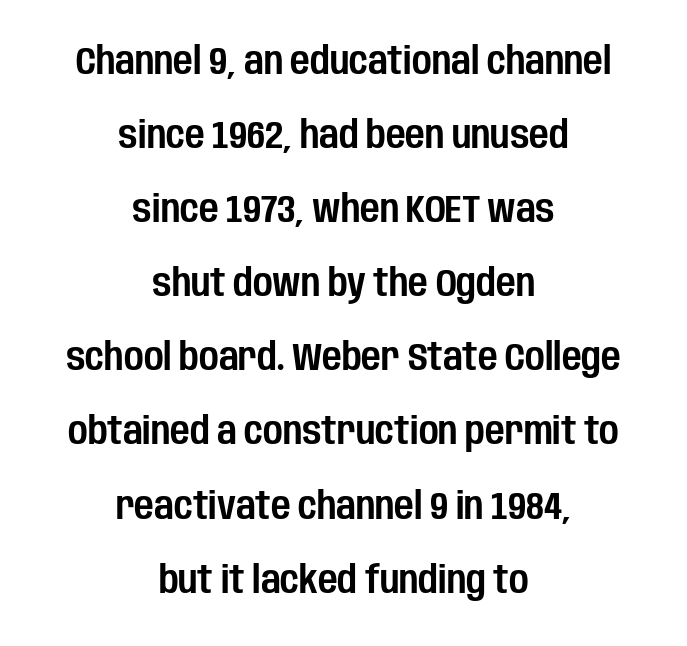
Is there much room between lines? Yes — plenty of vertical air separates them. Descenders are the only things crossing below the line. Students, note that the glyphs here touch the page at normal intervals. Is this a fixed-width face? No — the glyphs have proportional, varying widths.
